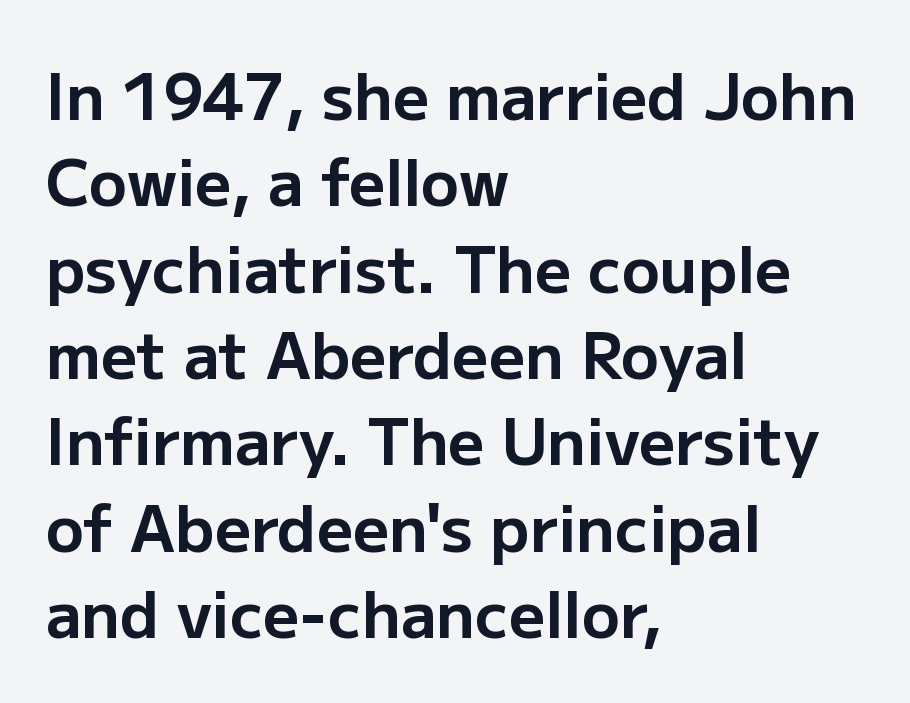
Spacing verdict: proportional, widths tailored to each character. Line beginnings align vertically; line endings do not. These lines are composed in type without serifs. Glance below the letters and you will spot only blank space. These words are printed bold, with thick strokes throughout. Whoever set this chose a conventional vertical rhythm.
